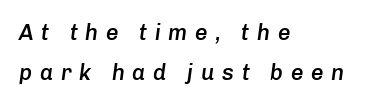
The text block is weighted toward the left margin, trailing off unevenly rightward. Its strokes are somewhat broadened, the hallmark of semibold type. A bare baseline throughout the passage. Italic? Definitely — the glyphs are oblique. The tracking reads as deliberately expanded to a designer's eye.
